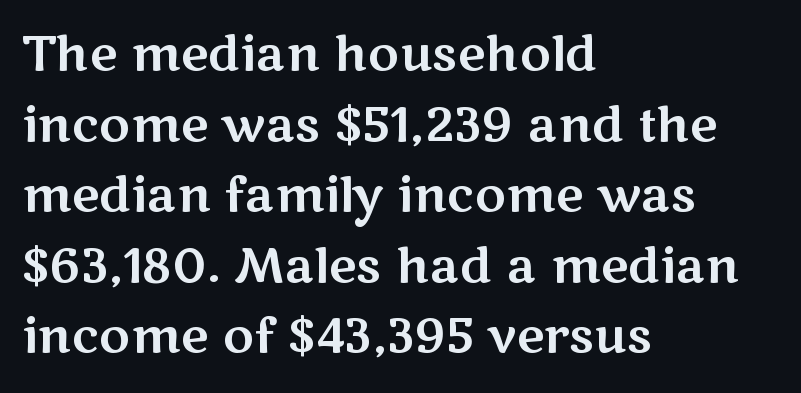
The image shows 48 px wide sans-serif type, upright; set left-aligned, normal line spacing (1.47x), normal letter spacing, not underlined; medium stroke contrast and a medium x-height.
